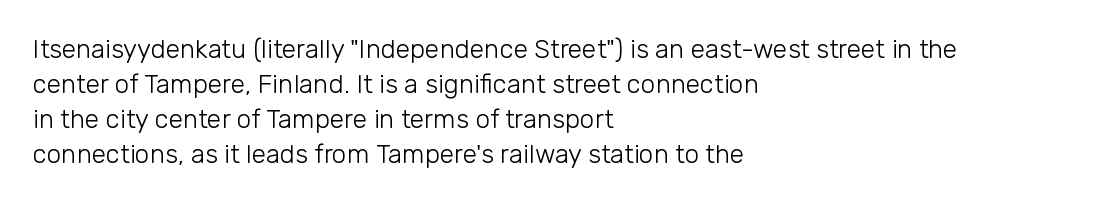
How are the letters spaced? Ordinarily, with no added tracking. Has an underline been added? It has not. Honestly, the row spacing looks completely unremarkable. The font is comparable to plain body text, perhaps lighter. Visually the block forms a straight wall on the left and a jagged coastline on the right.
